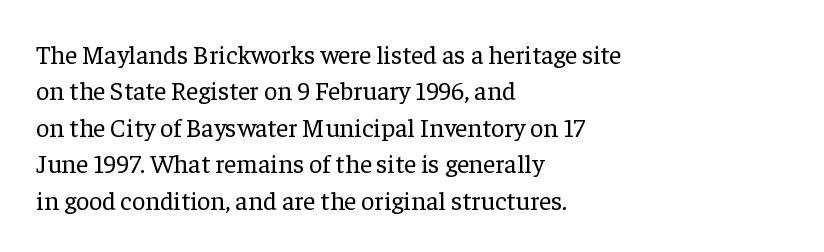
The image shows 26 px text type, upright; set left-aligned, normal line spacing (1.4x), normal letter spacing, not underlined.
